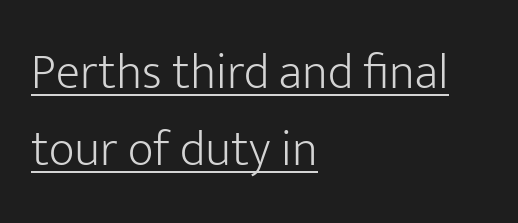
Q: Is the text bold? A: No.
Q: Is the text italic (slanted)? A: No, it is upright.
Q: Is the typeface a serif or a sans-serif typeface? A: Sans-serif.
Q: Is the text underlined? A: Yes.
Q: How is the paragraph aligned? A: Left-aligned.
Q: Is the spacing between letters normal or unusually wide? A: Normal.
Q: Is the spacing between lines tight, normal or loose? A: Normal.
Q: Width (condensed, normal, or wide)? A: Normal.
Q: Stroke contrast? A: Low.
Q: x-height? A: Medium.
Q: Monospaced? A: No.
